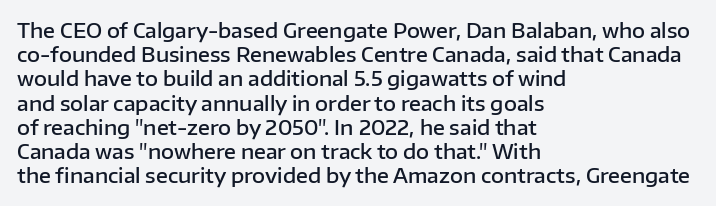
The image shows 20 px text type, upright; set left-aligned, line spacing 1.21x, normal letter spacing, not underlined.
